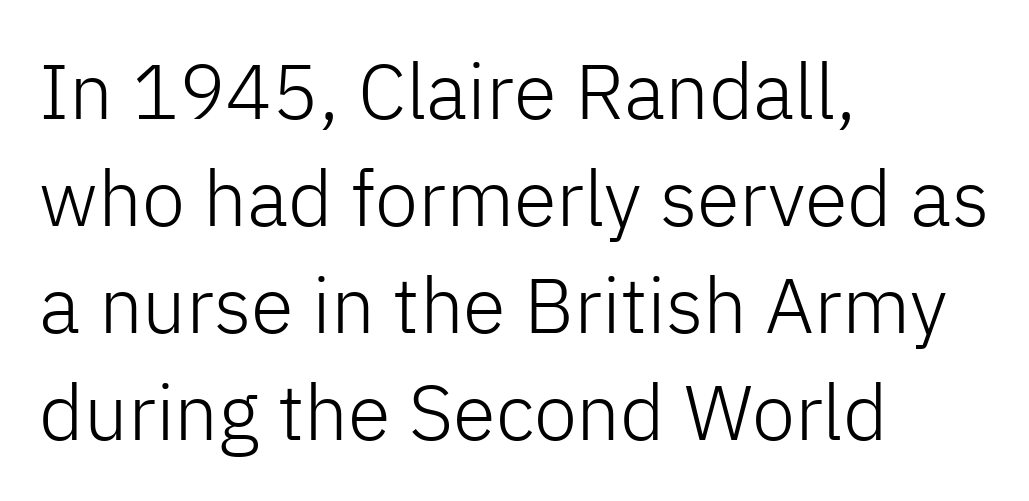
{"serif": "no", "italic": "no", "bold": "no", "weight": "light", "width": "normal", "stroke_contrast": "low", "x_height": "medium", "monospaced": "no", "underline": "no", "align": "left", "line_spacing": "normal", "line_spacing_ratio": 1.37, "letter_spacing": "normal", "letter_spacing_em": 0.0, "glyph_px": 78}
